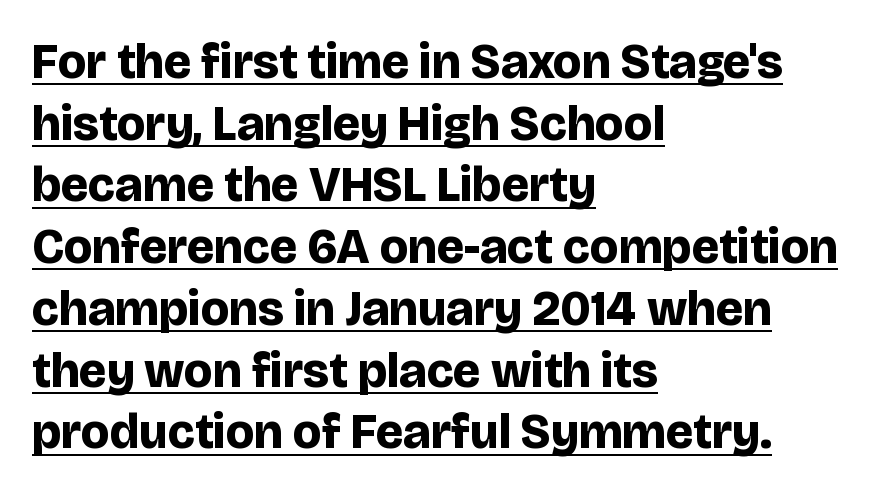
The image shows 49 px bold sans-serif type, upright; set left-aligned, normal line spacing (1.26x), normal letter spacing, underlined; low stroke contrast and a large x-height.
